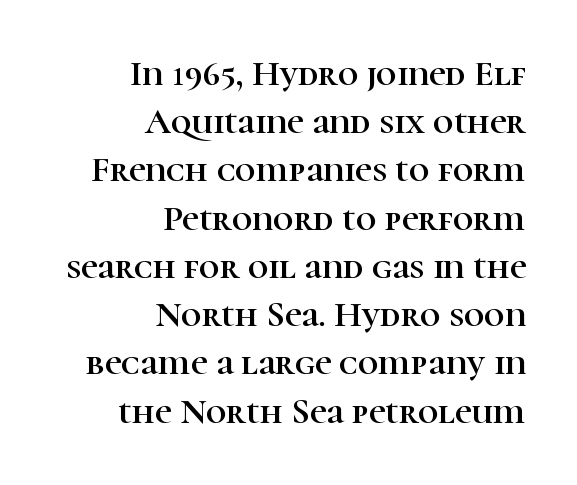
{"serif": "yes", "italic": "no", "width": "normal", "stroke_contrast": "high", "x_height": "medium", "monospaced": "no", "underline": "no", "align": "right", "line_spacing": "normal", "line_spacing_ratio": 1.34, "letter_spacing": "normal", "letter_spacing_em": 0.0, "glyph_px": 36}
